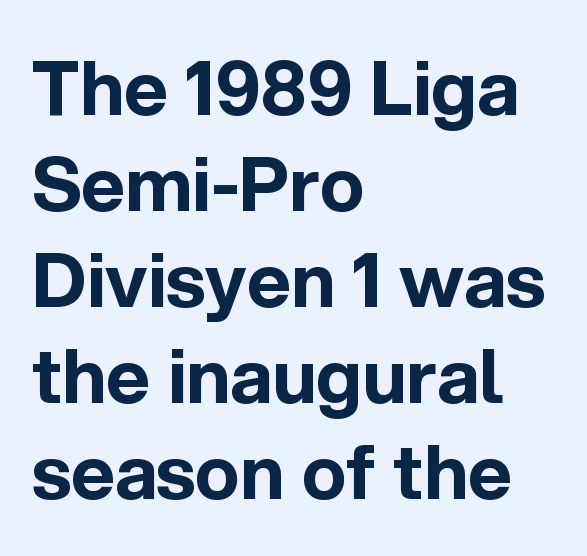
{"serif": "no", "italic": "no", "bold": "yes", "weight": "bold", "width": "normal", "x_height": "medium", "monospaced": "no", "underline": "no", "align": "left", "line_spacing": "normal", "line_spacing_ratio": 1.28, "letter_spacing": "normal", "letter_spacing_em": 0.0, "glyph_px": 75}
